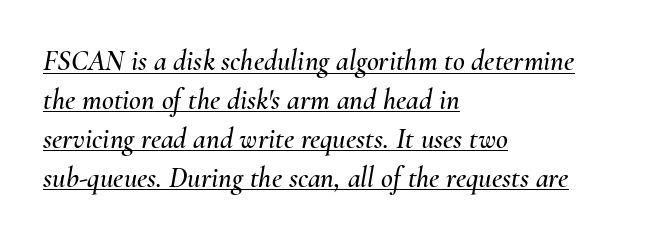
The image shows 29 px text type, italic (leaning right); set left-aligned, normal line spacing (1.34x), normal letter spacing, underlined; medium stroke contrast and a small x-height.
